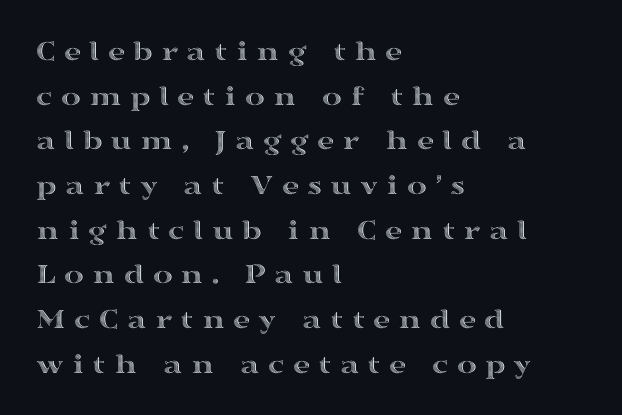
In terms of letterspacing, this is a distinctly airy, spread setting. A clean baseline with only descenders dipping below it. Caption: multi-line text, flush left, ragged right. These lines sit exactly where default settings would place them. These lines are rendered in a variable-pitch font.
